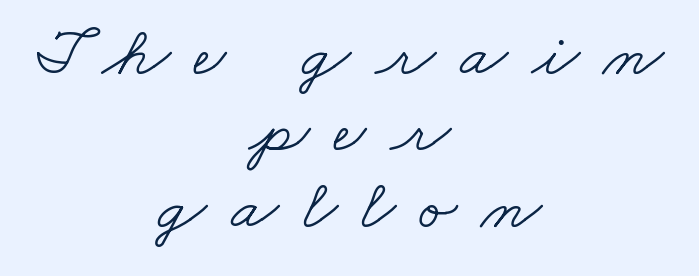
This rendering uses center alignment, leaving both contours irregular but symmetric. No word sits above an underline. The weight would be labelled regular, book, light, or lighter still. Each letter keeps its own natural width here, so spacing adapts to shape. Vertically, the passage feels compressed, each row crowding the next.
